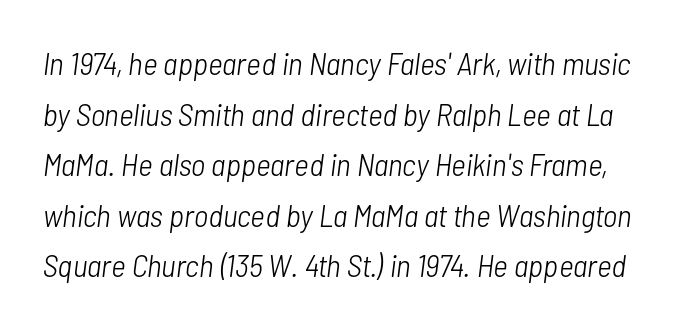
Q: Is the text bold? A: No.
Q: Is the text italic (slanted)? A: Yes, it leans right by about 7 degrees.
Q: Is the text underlined? A: No.
Q: Is the spacing between letters normal or unusually wide? A: Normal.
Q: Is the spacing between lines tight, normal or loose? A: Normal.
Q: Width (condensed, normal, or wide)? A: Condensed.
Q: Stroke contrast? A: Low.
Q: x-height? A: Medium.
Q: Monospaced? A: No.
